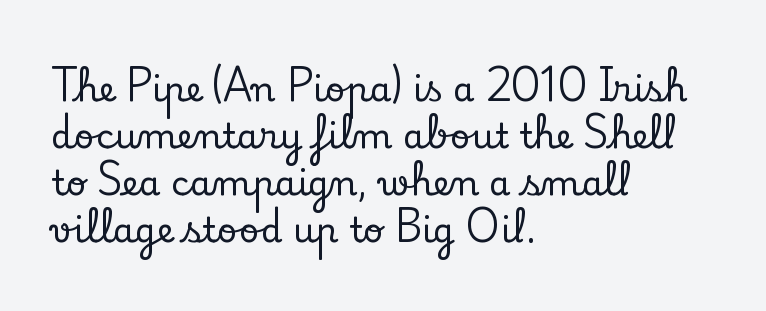
Q: Is the text italic (slanted)? A: No, it is upright.
Q: Is the text underlined? A: No.
Q: How is the paragraph aligned? A: Left-aligned.
Q: Is the spacing between letters normal or unusually wide? A: Normal.
Q: Is the spacing between lines tight, normal or loose? A: Normal.
Q: Width (condensed, normal, or wide)? A: Normal.
Q: Stroke contrast? A: Low.
Q: x-height? A: Small.
Q: Monospaced? A: No.
